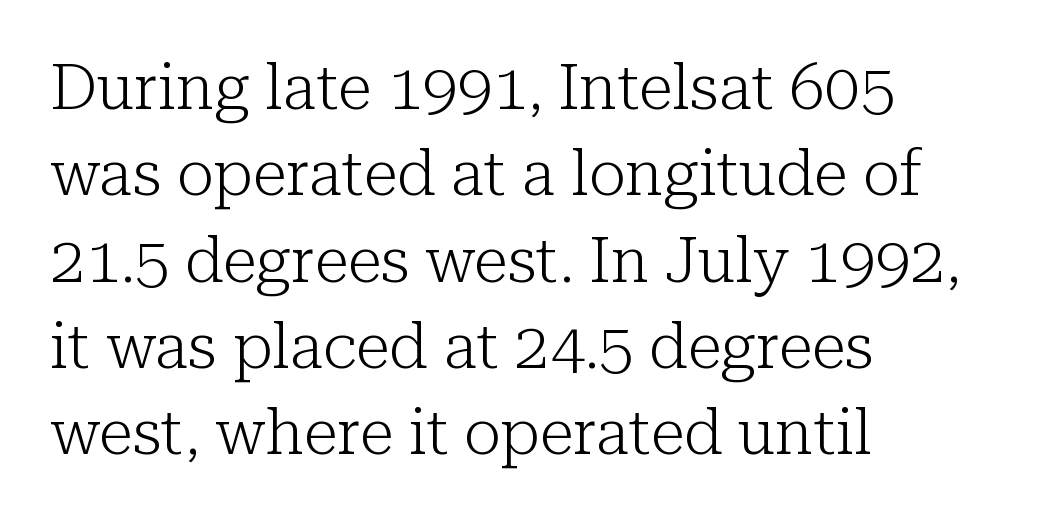
{"serif": "yes", "italic": "no", "bold": "no", "weight": "light", "width": "normal", "stroke_contrast": "low", "x_height": "medium", "monospaced": "no", "underline": "no", "align": "left", "line_spacing": "normal", "line_spacing_ratio": 1.37, "letter_spacing": "normal", "letter_spacing_em": 0.0, "glyph_px": 63}
